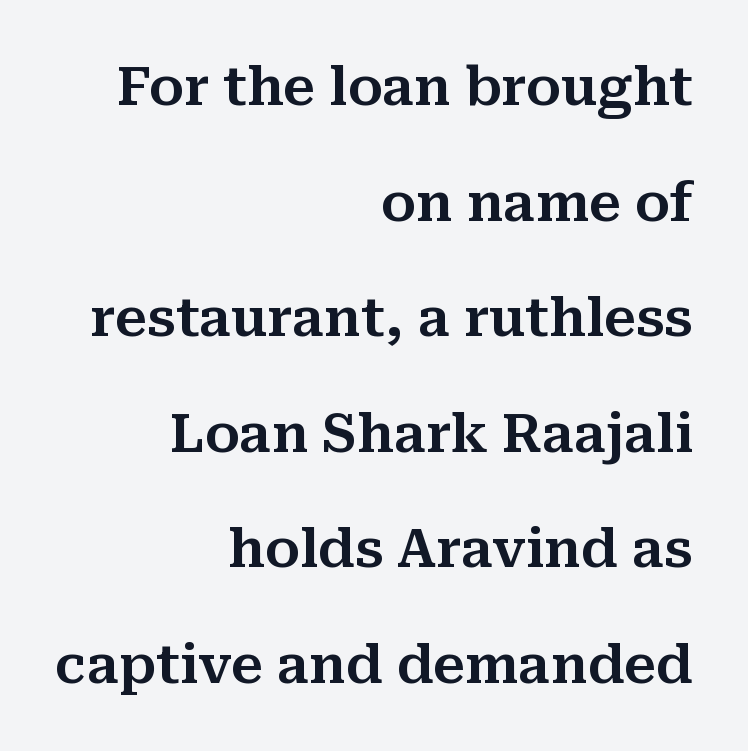
Q: Is the text italic (slanted)? A: No, it is upright.
Q: Is the typeface a serif or a sans-serif typeface? A: Serif.
Q: Is the text underlined? A: No.
Q: How is the paragraph aligned? A: Right-aligned.
Q: Is the spacing between letters normal or unusually wide? A: Normal.
Q: Is the spacing between lines tight, normal or loose? A: Loose.
Q: Width (condensed, normal, or wide)? A: Normal.
Q: Stroke contrast? A: Medium.
Q: x-height? A: Medium.
Q: Monospaced? A: No.
